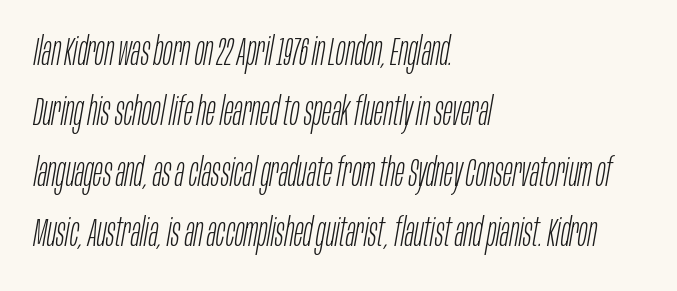
{"italic": "yes", "lean": "right", "slant_degrees": 10, "bold": "no", "weight": "light", "width": "condensed", "stroke_contrast": "low", "x_height": "large", "monospaced": "no", "underline": "no", "align": "left", "line_spacing": "normal", "line_spacing_ratio": 1.55, "letter_spacing": "normal", "letter_spacing_em": 0.0, "glyph_px": 39}
